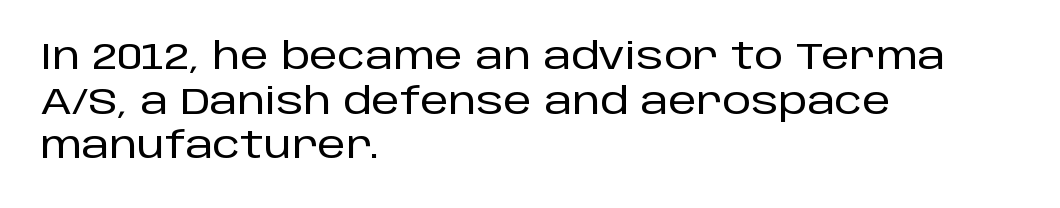
{"serif": "no", "italic": "no", "width": "normal", "stroke_contrast": "low", "x_height": "large", "monospaced": "no", "underline": "no", "align": "left", "line_spacing_ratio": 1.24, "letter_spacing": "normal", "letter_spacing_em": 0.0, "glyph_px": 36}
